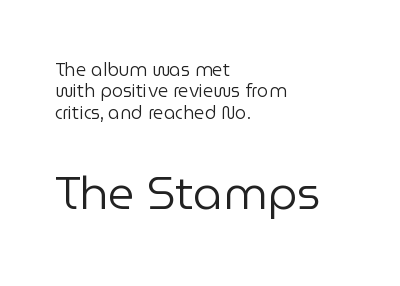
The image shows 46 px regular-weight sans-serif type, upright; set left-aligned, line spacing 1.19x, normal letter spacing, not underlined; the second (bottom) block is 2.56x larger; low stroke contrast and a medium x-height.
